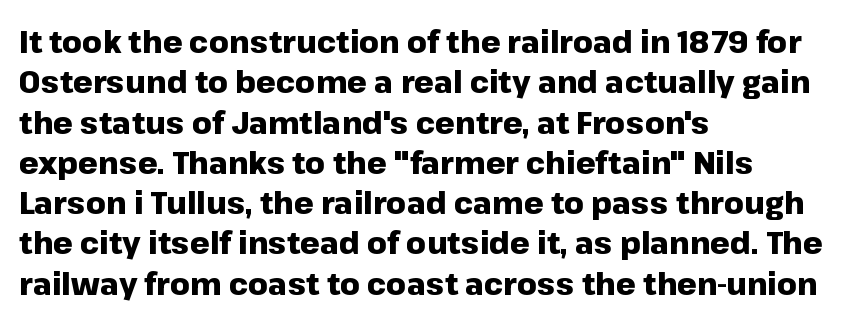
{"serif": "no", "italic": "no", "bold": "yes", "weight": "heavy", "width": "normal", "stroke_contrast": "low", "x_height": "medium", "monospaced": "no", "underline": "no", "align": "left", "line_spacing": "normal", "line_spacing_ratio": 1.3, "letter_spacing": "normal", "letter_spacing_em": 0.0, "glyph_px": 31}
